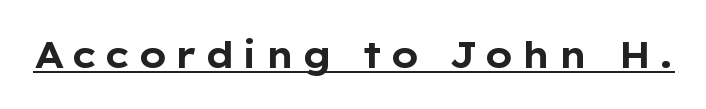
The glyphs have the mass of a bold cut. I'd call this a sans setting — the letters go barefoot. Quick note: underline on. These lines were composed using upright roman letters.
